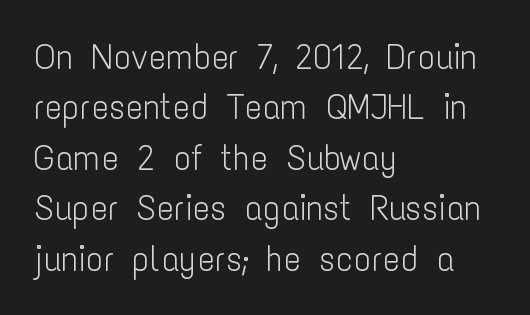
The image shows 36 px light, condensed sans-serif type, upright; set left-aligned, normal line spacing (1.4x), normal letter spacing, not underlined; low stroke contrast and a medium x-height.
